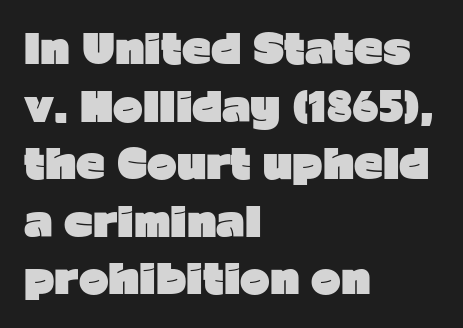
The image shows 40 px heavy sans-serif type, upright; set left-aligned, normal line spacing (1.44x), normal letter spacing, not underlined; low stroke contrast and a medium x-height.
